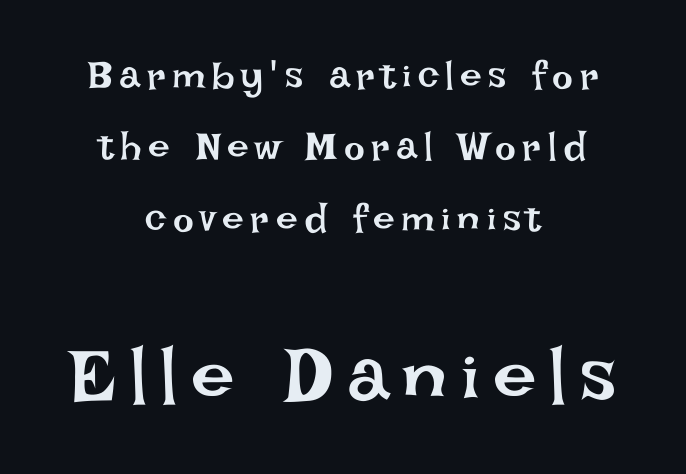
The image shows 78 px regular-weight type, upright; set centered, line spacing 1.83x, not underlined; the second (bottom) block is 2.0x larger; low stroke contrast and a large x-height.
